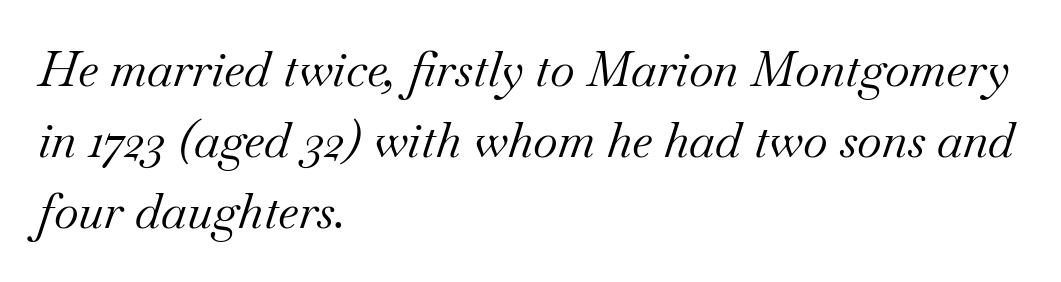
{"serif": "yes", "italic": "yes", "lean": "right", "slant_degrees": 18, "bold": "no", "weight": "regular", "width": "normal", "stroke_contrast": "medium", "x_height": "small", "monospaced": "no", "underline": "no", "align": "left", "line_spacing": "normal", "line_spacing_ratio": 1.48, "letter_spacing": "normal", "letter_spacing_em": 0.0, "glyph_px": 48}
